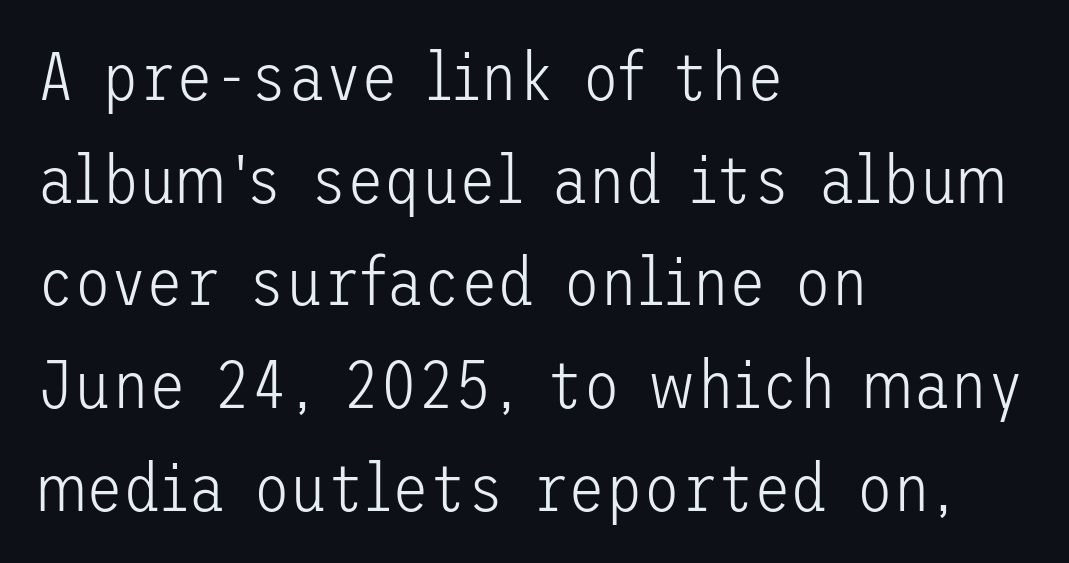
The image shows 68 px light sans-serif type, upright; set left-aligned, normal line spacing (1.51x), normal letter spacing, not underlined; low stroke contrast and a medium x-height.
